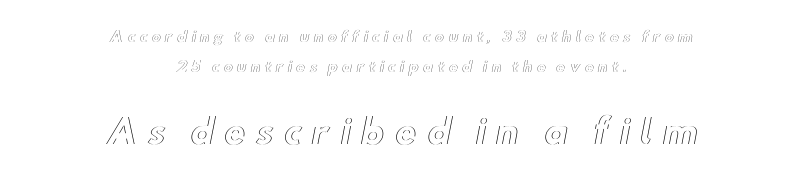
The image shows 33 px wide type; set centered, loose line spacing (2.16x), unusually wide letter spacing (+0.29 em), not underlined; the second (bottom) block is 2.36x larger; a small x-height.
